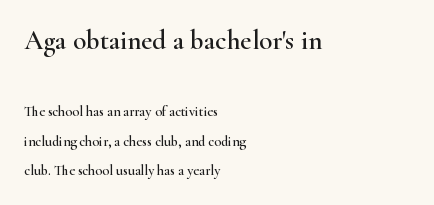
The image shows 27 px text type, upright; set left-aligned, loose line spacing (2.12x), normal letter spacing, not underlined; the first (top) block is 1.93x larger.
